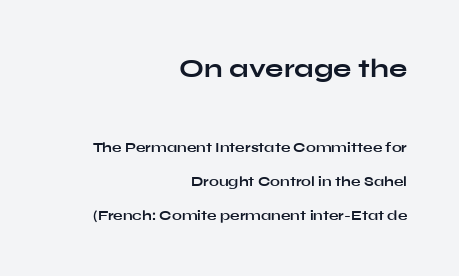
Q: Is the text bold? A: Yes.
Q: Is the text italic (slanted)? A: No, it is upright.
Q: Is the text underlined? A: No.
Q: How is the paragraph aligned? A: Right-aligned.
Q: Is the spacing between letters normal or unusually wide? A: Normal.
Q: Is the spacing between lines tight, normal or loose? A: Loose.
Q: Which block of text is set in a larger size, the first (top) or the second (bottom)? A: The first (top) one.
